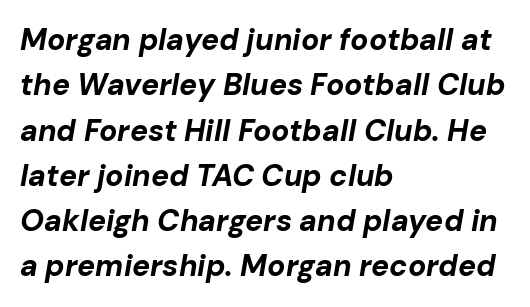
The image shows 30 px bold type, italic (leaning right); set left-aligned, normal line spacing (1.51x), normal letter spacing, not underlined; low stroke contrast and a medium x-height.
